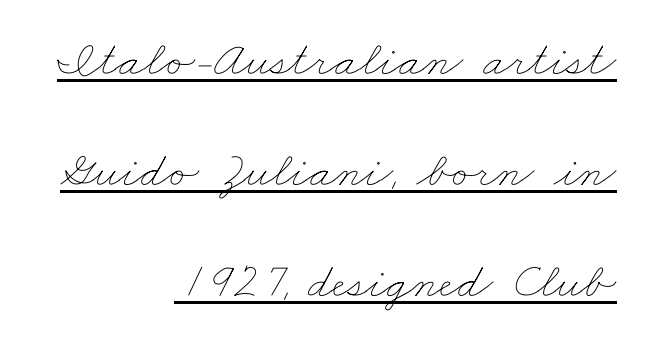
Q: Is the text bold? A: No.
Q: Is the text underlined? A: Yes.
Q: How is the paragraph aligned? A: Right-aligned.
Q: Is the spacing between letters normal or unusually wide? A: Normal.
Q: Is the spacing between lines tight, normal or loose? A: Loose.
Q: Width (condensed, normal, or wide)? A: Wide.
Q: Stroke contrast? A: Low.
Q: x-height? A: Small.
Q: Monospaced? A: No.
